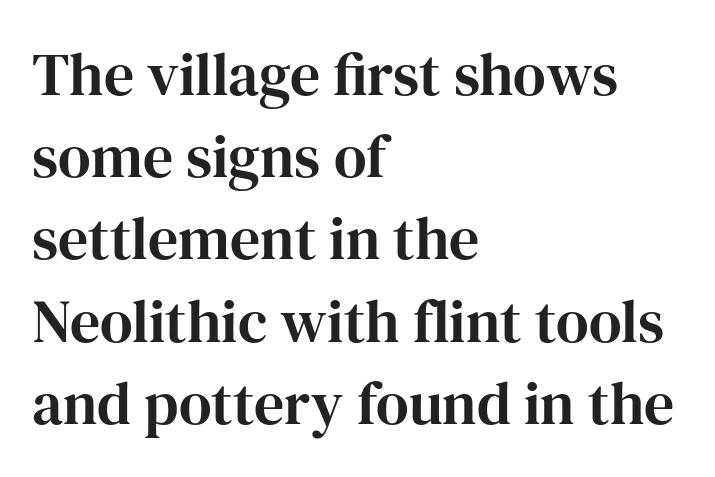
Q: Is the text italic (slanted)? A: No, it is upright.
Q: Is the typeface a serif or a sans-serif typeface? A: Serif.
Q: Is the text underlined? A: No.
Q: How is the paragraph aligned? A: Left-aligned.
Q: Is the spacing between letters normal or unusually wide? A: Normal.
Q: Is the spacing between lines tight, normal or loose? A: Normal.
Q: Width (condensed, normal, or wide)? A: Normal.
Q: Stroke contrast? A: High.
Q: x-height? A: Medium.
Q: Monospaced? A: No.
